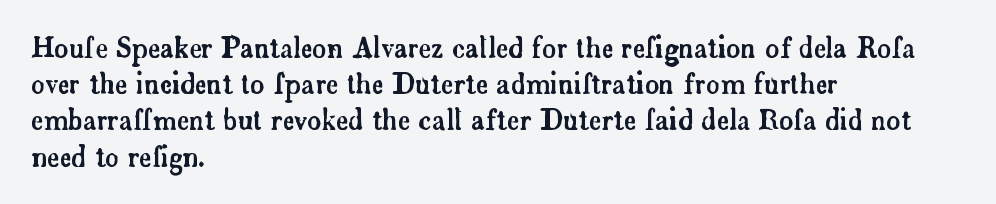
The image shows 27 px text type, upright; set left-aligned, normal line spacing (1.34x), normal letter spacing, not underlined.
